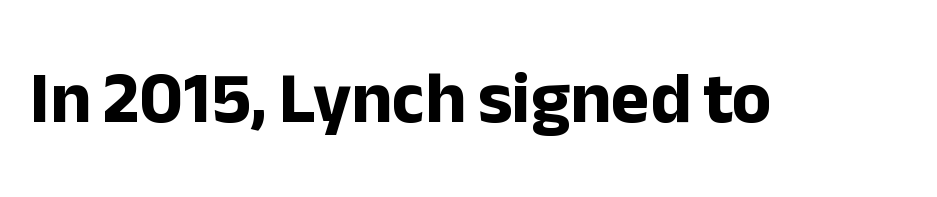
Q: Is the text bold? A: Yes.
Q: Is the text italic (slanted)? A: No, it is upright.
Q: Is the typeface a serif or a sans-serif typeface? A: Sans-serif.
Q: Is the text underlined? A: No.
Q: Is the spacing between letters normal or unusually wide? A: Normal.
Q: Width (condensed, normal, or wide)? A: Normal.
Q: Stroke contrast? A: Low.
Q: x-height? A: Medium.
Q: Monospaced? A: No.
